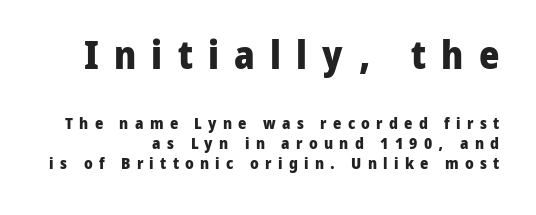
Q: Is the text bold? A: Yes.
Q: Is the text italic (slanted)? A: No, it is upright.
Q: Is the typeface a serif or a sans-serif typeface? A: Sans-serif.
Q: Is the text underlined? A: No.
Q: How is the paragraph aligned? A: Right-aligned.
Q: Is the spacing between letters normal or unusually wide? A: Unusually wide.
Q: Which block of text is set in a larger size, the first (top) or the second (bottom)? A: The first (top) one.
Q: Width (condensed, normal, or wide)? A: Normal.
Q: Stroke contrast? A: Low.
Q: x-height? A: Medium.
Q: Monospaced? A: No.
